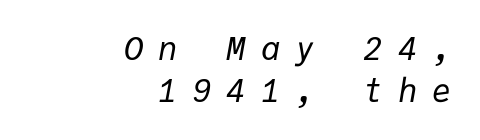
Q: Is the text bold? A: No.
Q: Is the text italic (slanted)? A: Yes, it leans right by about 9 degrees.
Q: Is the text underlined? A: No.
Q: How is the paragraph aligned? A: Right-aligned.
Q: Is the spacing between letters normal or unusually wide? A: Unusually wide.
Q: Is the spacing between lines tight, normal or loose? A: Normal.
Q: Width (condensed, normal, or wide)? A: Normal.
Q: Stroke contrast? A: Low.
Q: x-height? A: Medium.
Q: Monospaced? A: Yes.
